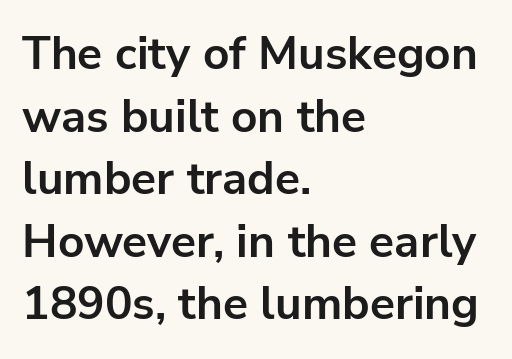
{"serif": "no", "italic": "no", "bold": "yes", "weight": "bold", "width": "normal", "stroke_contrast": "low", "x_height": "medium", "monospaced": "no", "underline": "no", "align": "left", "line_spacing": "normal", "line_spacing_ratio": 1.36, "letter_spacing": "normal", "letter_spacing_em": 0.0, "glyph_px": 46}
